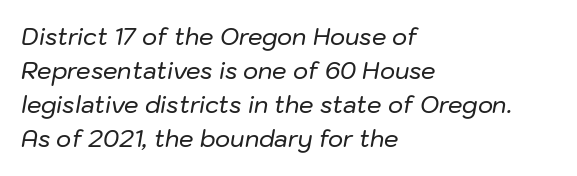
The image shows 23 px text type, italic (leaning right); set left-aligned, normal line spacing (1.48x), normal letter spacing, not underlined.
